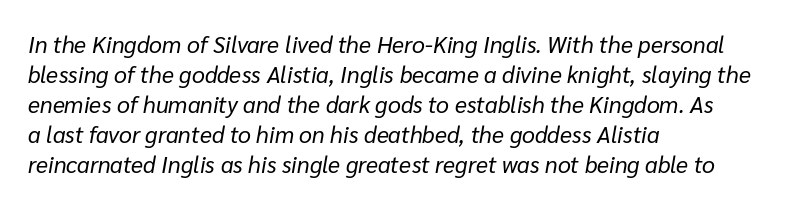
Slanted lettering throughout. The string is rendered with underlining switched off. Tracking here is standard; glyphs follow each other at the usual distance. The typesetting does not lean heavy: it is not bold.
